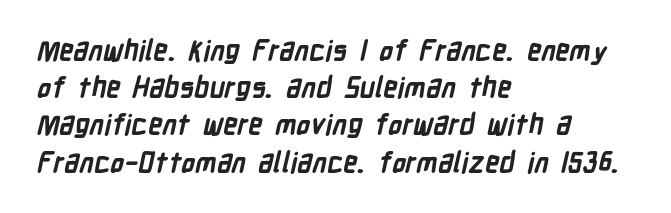
{"serif": "no", "bold": "yes", "weight": "bold", "width": "condensed", "stroke_contrast": "low", "x_height": "medium", "monospaced": "no", "underline": "no", "align": "left", "line_spacing": "normal", "line_spacing_ratio": 1.33, "letter_spacing": "normal", "letter_spacing_em": 0.0, "glyph_px": 28}
